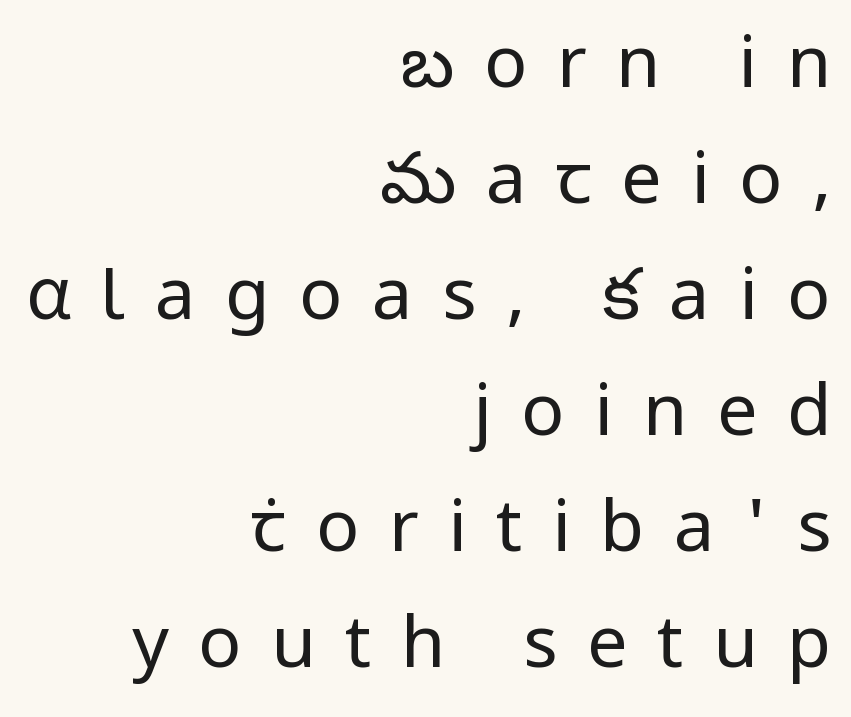
The image shows 72 px regular-weight sans-serif type, upright; set right-aligned, normal line spacing (1.61x), unusually wide letter spacing (+0.41 em), not underlined; low stroke contrast and a medium x-height.
